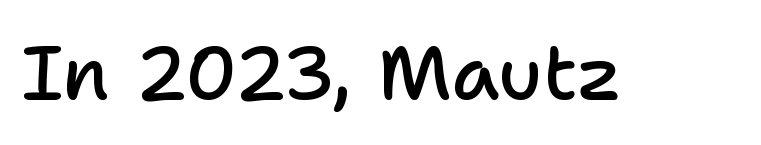
The image shows 75 px semibold sans-serif type, upright; set normal letter spacing, not underlined; low stroke contrast and a medium x-height.
